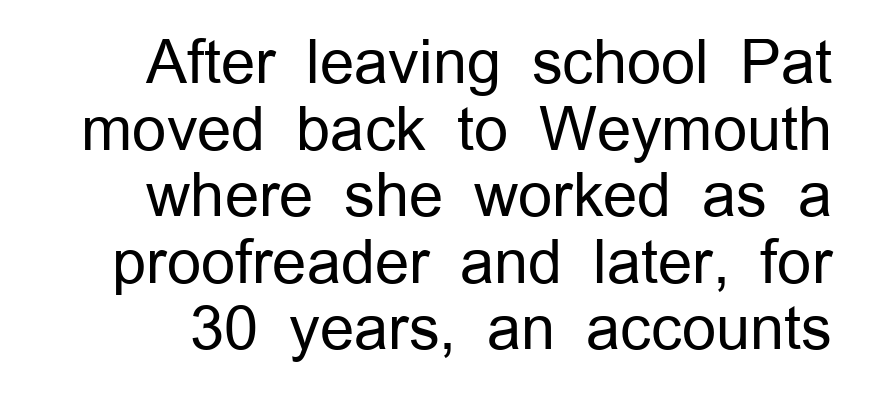
{"serif": "no", "italic": "no", "bold": "no", "weight": "regular", "width": "normal", "stroke_contrast": "low", "x_height": "medium", "monospaced": "no", "underline": "no", "line_spacing": "tight", "line_spacing_ratio": 1.11, "letter_spacing": "normal", "letter_spacing_em": 0.0, "glyph_px": 60}
